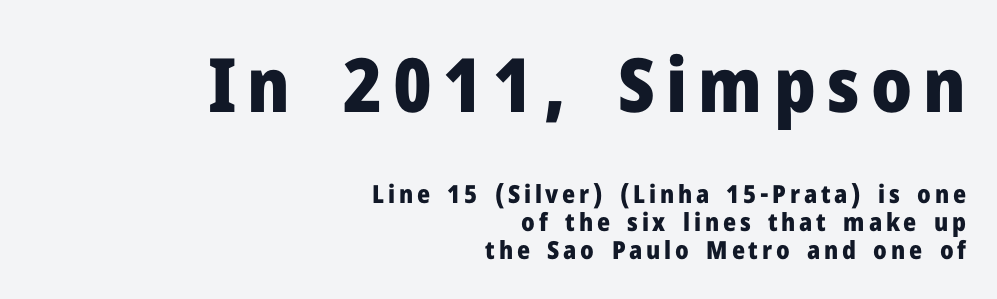
The image shows 75 px heavy sans-serif type, upright; set right-aligned, tight line spacing (1.13x), not underlined; the first (top) block is 3.0x larger; low stroke contrast and a medium x-height.
